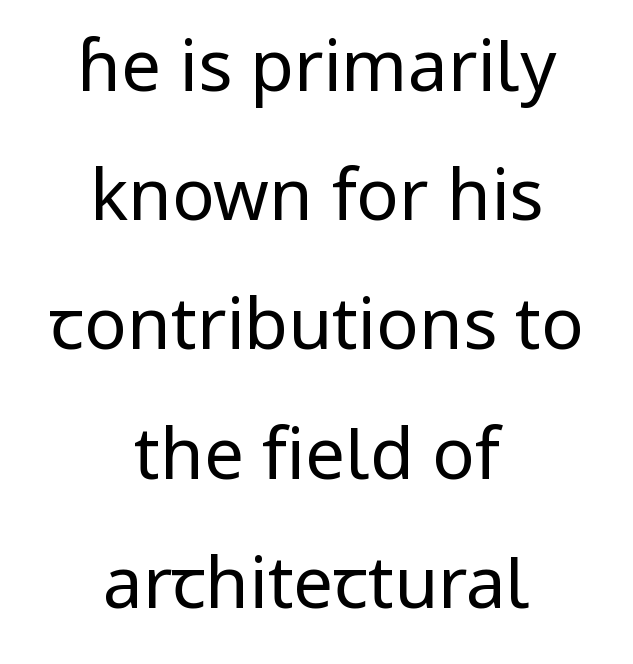
Q: Is the text bold? A: No.
Q: Is the text italic (slanted)? A: No, it is upright.
Q: Is the typeface a serif or a sans-serif typeface? A: Sans-serif.
Q: Is the text underlined? A: No.
Q: How is the paragraph aligned? A: Centered.
Q: Is the spacing between letters normal or unusually wide? A: Normal.
Q: Width (condensed, normal, or wide)? A: Normal.
Q: Stroke contrast? A: Low.
Q: x-height? A: Medium.
Q: Monospaced? A: No.
